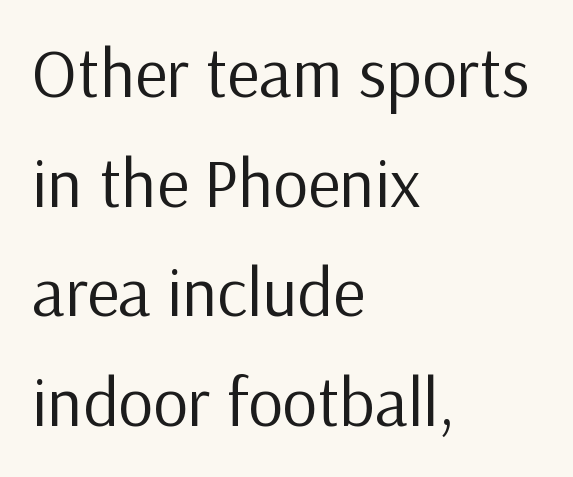
{"serif": "no", "italic": "no", "bold": "no", "weight": "regular", "width": "normal", "stroke_contrast": "low", "x_height": "medium", "monospaced": "no", "underline": "no", "align": "left", "line_spacing": "normal", "line_spacing_ratio": 1.59, "letter_spacing": "normal", "letter_spacing_em": 0.0, "glyph_px": 69}
